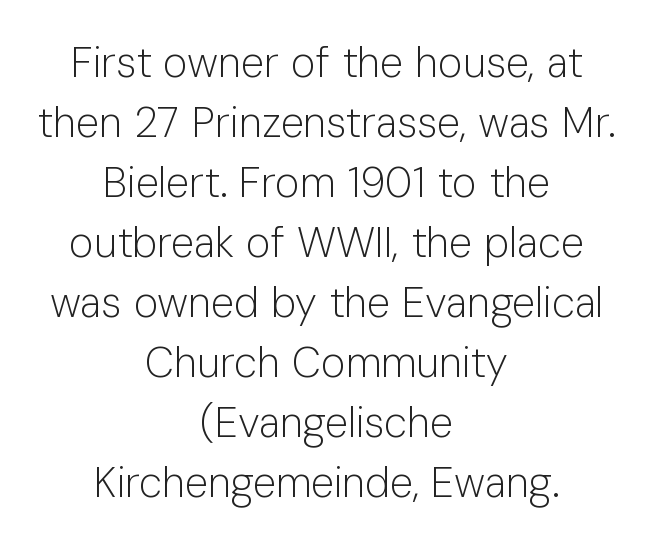
Heft: none added — not bold. Nothing sits at the stroke ends, so this counts as sans-serif. The type is set solid horizontally, with unmodified tracking. Evenly set lines give the paragraph a standard silhouette. Descenders hang freely into open space.
